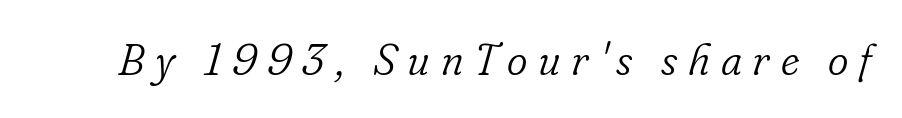
The image shows 44 px light serif type, italic (leaning right); set unusually wide letter spacing (+0.24 em), not underlined; low stroke contrast and a small x-height.
